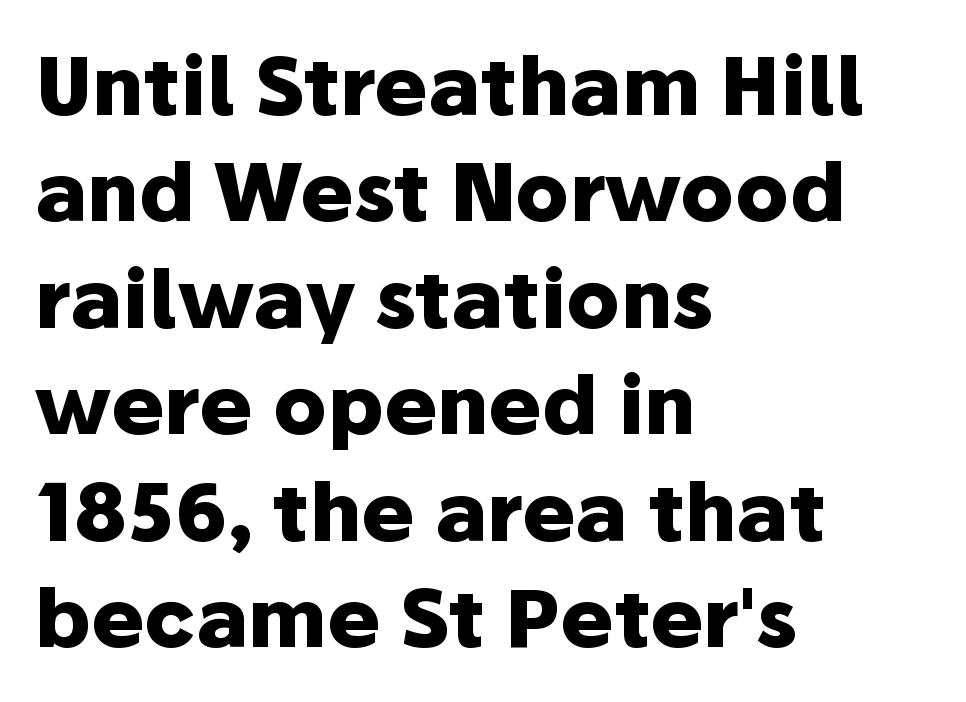
Q: Is the text bold? A: Yes.
Q: Is the text italic (slanted)? A: No, it is upright.
Q: Is the typeface a serif or a sans-serif typeface? A: Sans-serif.
Q: Is the text underlined? A: No.
Q: How is the paragraph aligned? A: Left-aligned.
Q: Is the spacing between letters normal or unusually wide? A: Normal.
Q: Is the spacing between lines tight, normal or loose? A: Normal.
Q: Width (condensed, normal, or wide)? A: Normal.
Q: Stroke contrast? A: Low.
Q: x-height? A: Medium.
Q: Monospaced? A: No.
